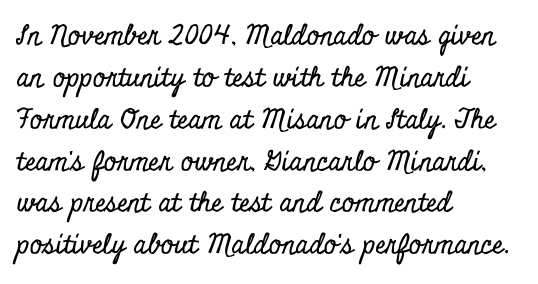
{"underline": "no", "align": "left", "line_spacing": "normal", "line_spacing_ratio": 1.55, "letter_spacing": "normal", "letter_spacing_em": 0.0, "glyph_px": 27}
